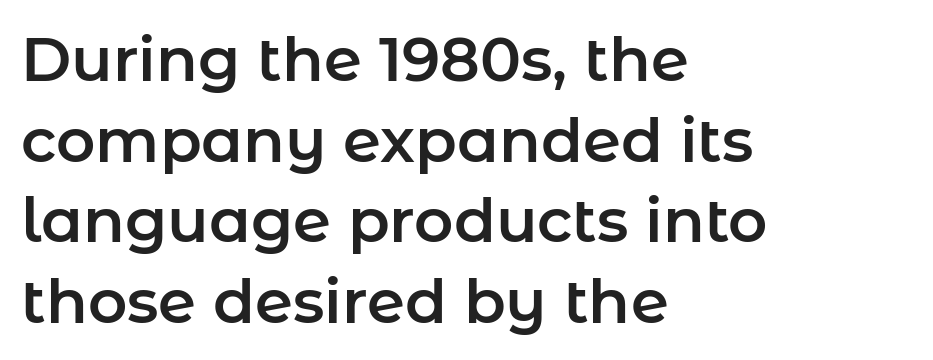
{"serif": "no", "italic": "no", "width": "normal", "stroke_contrast": "low", "x_height": "medium", "monospaced": "no", "underline": "no", "align": "left", "line_spacing": "normal", "line_spacing_ratio": 1.32, "letter_spacing": "normal", "letter_spacing_em": 0.0, "glyph_px": 61}
